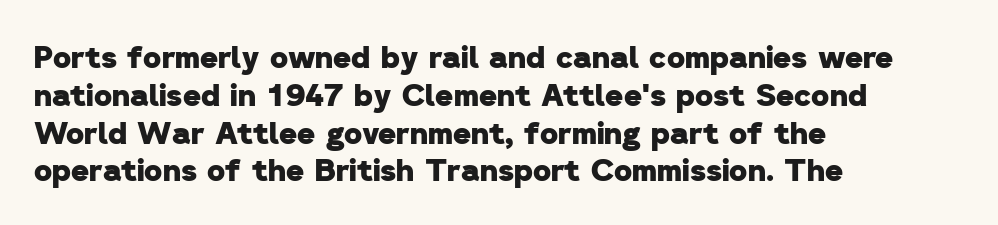
{"serif": "no", "bold": "yes", "weight": "heavy", "width": "normal", "stroke_contrast": "low", "x_height": "medium", "monospaced": "no", "underline": "no", "align": "left", "line_spacing_ratio": 1.22, "letter_spacing": "normal", "letter_spacing_em": 0.0, "glyph_px": 31}
